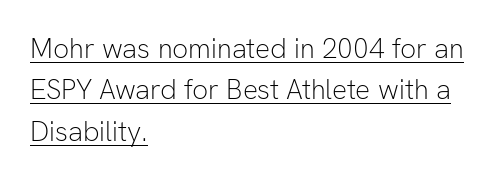
{"serif": "no", "italic": "no", "bold": "no", "weight": "light", "width": "normal", "stroke_contrast": "low", "x_height": "medium", "monospaced": "no", "underline": "yes", "align": "left", "line_spacing": "normal", "line_spacing_ratio": 1.48, "letter_spacing": "normal", "letter_spacing_em": 0.0, "glyph_px": 28}
